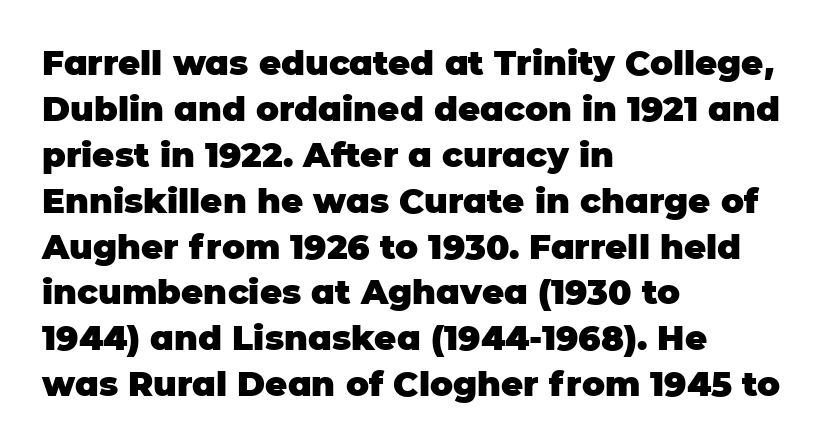
The image shows 34 px heavy sans-serif type, upright; set left-aligned, normal line spacing (1.35x), normal letter spacing, not underlined; low stroke contrast and a large x-height.
